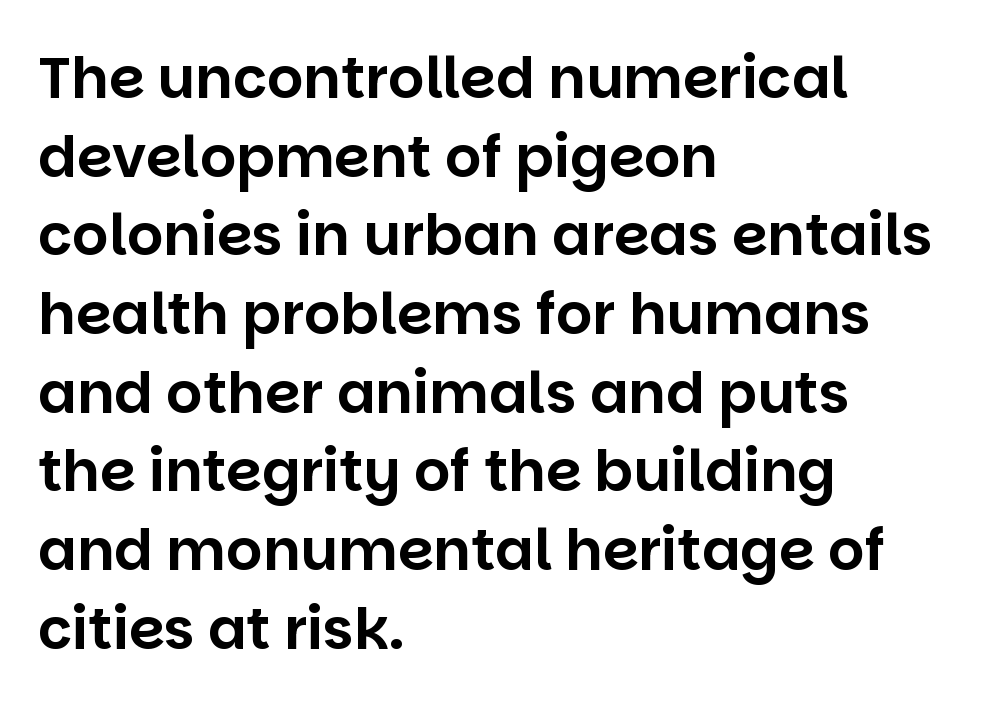
This sample uses a sans-serif face. The letters sit at their default tracking, neither squeezed nor spread. If you drew a line through each stem, it would be perfectly vertical. Notice how descenders clear the ascenders below comfortably — that's standard leading.
